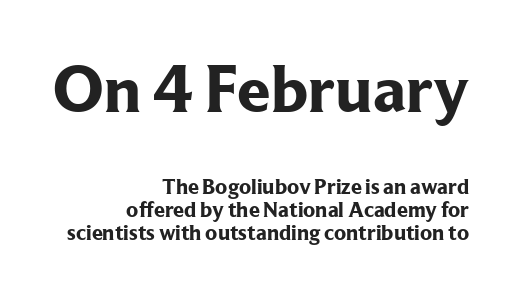
{"serif": "yes", "italic": "no", "bold": "yes", "weight": "bold", "width": "normal", "stroke_contrast": "low", "x_height": "medium", "monospaced": "no", "underline": "no", "align": "right", "line_spacing": "tight", "line_spacing_ratio": 1.06, "letter_spacing": "normal", "letter_spacing_em": 0.0, "larger_block": "first", "size_ratio": 3.05, "glyph_px": 67}
